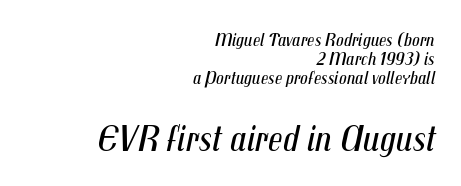
The image shows 38 px regular-weight, condensed type, italic (leaning right); set right-aligned, tight line spacing (0.99x), normal letter spacing, not underlined; the second (bottom) block is 2.0x larger; medium stroke contrast and a medium x-height.
